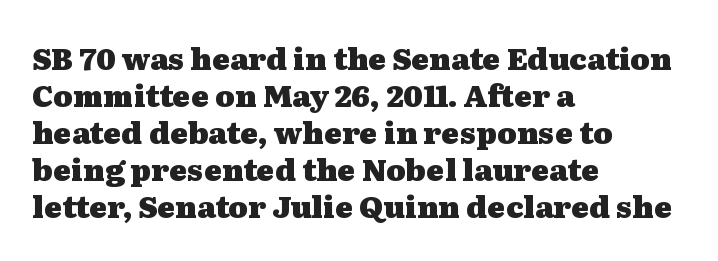
{"serif": "yes", "italic": "no", "bold": "yes", "weight": "heavy", "width": "wide", "stroke_contrast": "medium", "x_height": "medium", "monospaced": "no", "underline": "no", "align": "left", "line_spacing_ratio": 1.23, "letter_spacing": "normal", "letter_spacing_em": 0.0, "glyph_px": 30}
